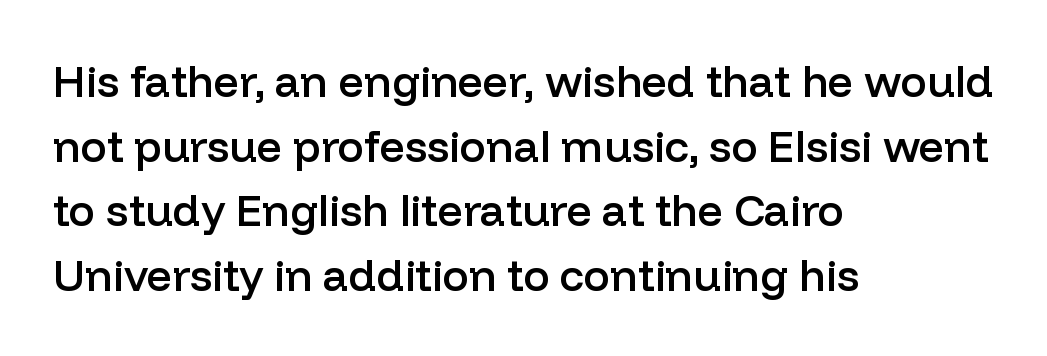
The image shows 44 px semibold sans-serif type, upright; set left-aligned, normal line spacing (1.47x), normal letter spacing, not underlined; low stroke contrast and a medium x-height.
